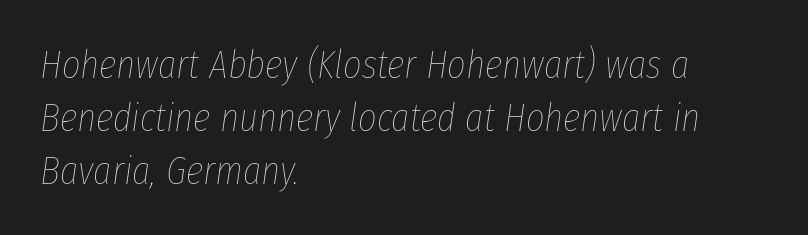
The image shows 40 px thin, condensed type, italic (leaning right); set left-aligned, normal line spacing (1.32x), normal letter spacing, not underlined; low stroke contrast and a medium x-height.
